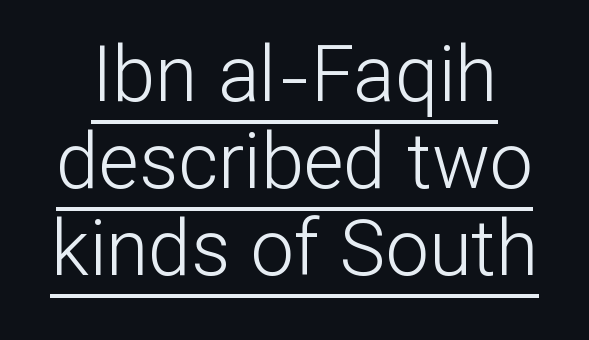
The image shows 77 px light sans-serif type, upright; set tight line spacing (1.13x), normal letter spacing, underlined; low stroke contrast and a medium x-height.
